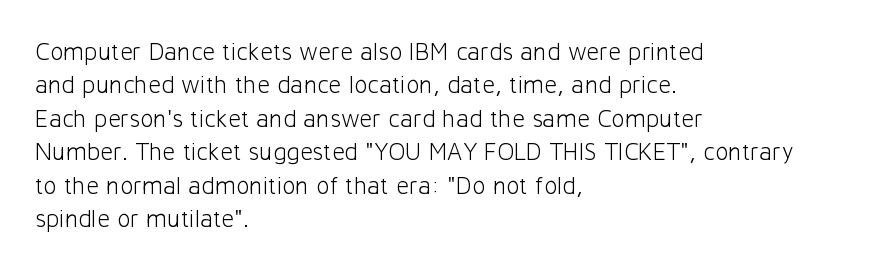
{"italic": "no", "bold": "no", "underline": "no", "align": "left", "line_spacing": "normal", "line_spacing_ratio": 1.34, "letter_spacing": "normal", "letter_spacing_em": 0.0, "glyph_px": 25}
